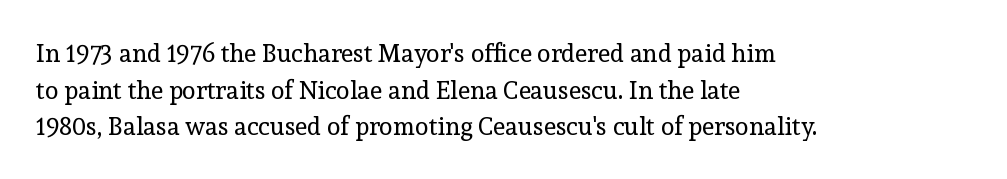
{"italic": "no", "bold": "no", "underline": "no", "align": "left", "line_spacing": "normal", "line_spacing_ratio": 1.47, "letter_spacing": "normal", "letter_spacing_em": 0.0, "glyph_px": 25}
